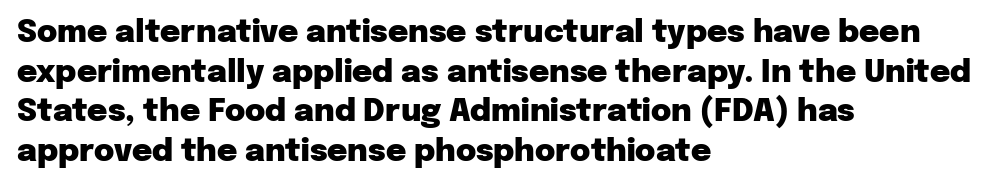
Notice how the passage keeps a crisp vertical edge on the left only. The passage shown has conventional tracking throughout. Summary of weight: heavy, a full bold. Every character sits straight up, as roman type does. Does the type have serifs? No, each stem ends abruptly. Evenly set lines give the paragraph a standard silhouette.
